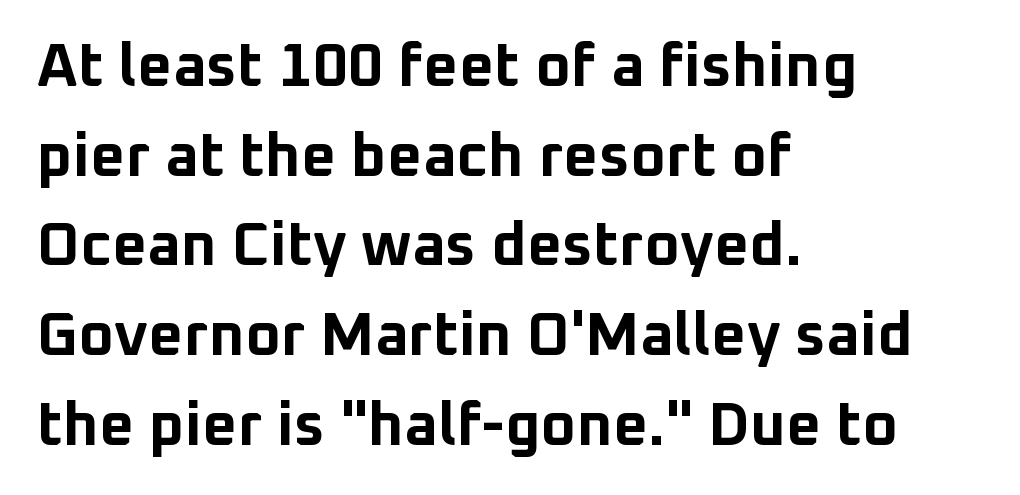
The rendering uses a bold face; every stroke is thick and dark. Spacing verdict: proportional, widths tailored to each character. Evenly set lines give the paragraph a standard silhouette. Tracking value appears to be zero — textbook default spacing.
